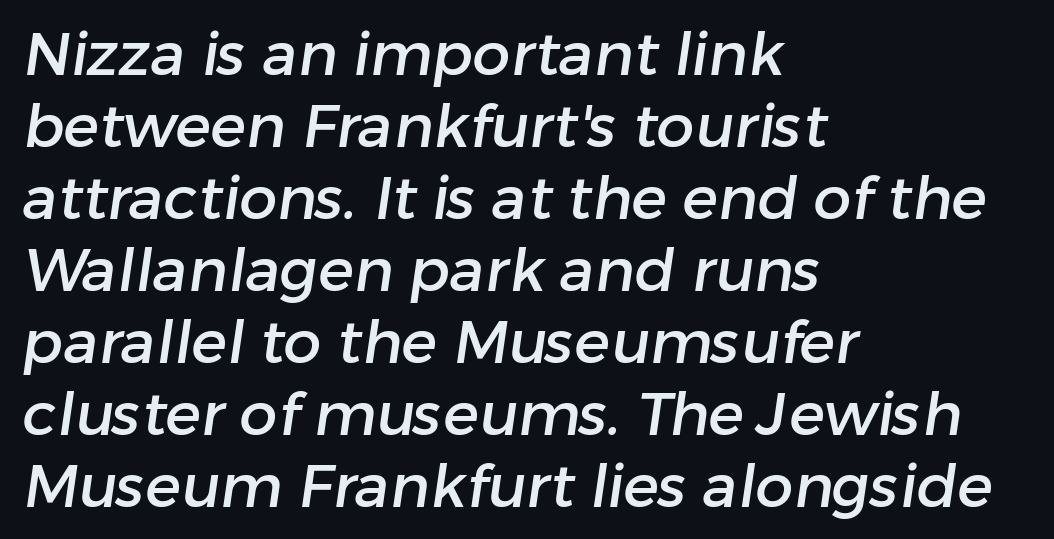
{"serif": "no", "width": "normal", "stroke_contrast": "low", "x_height": "medium", "monospaced": "no", "underline": "no", "align": "left", "line_spacing_ratio": 1.2, "letter_spacing": "normal", "letter_spacing_em": 0.0, "glyph_px": 60}
